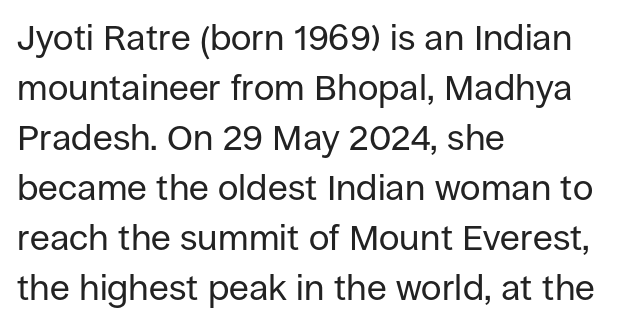
Q: Is the text bold? A: No.
Q: Is the text italic (slanted)? A: No, it is upright.
Q: Is the typeface a serif or a sans-serif typeface? A: Sans-serif.
Q: Is the text underlined? A: No.
Q: How is the paragraph aligned? A: Left-aligned.
Q: Is the spacing between letters normal or unusually wide? A: Normal.
Q: Is the spacing between lines tight, normal or loose? A: Normal.
Q: Width (condensed, normal, or wide)? A: Normal.
Q: Stroke contrast? A: Low.
Q: x-height? A: Large.
Q: Monospaced? A: No.
